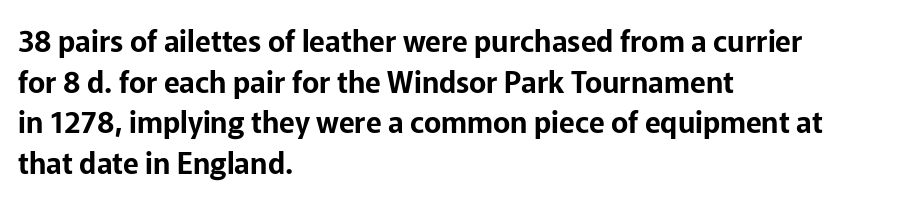
Q: Is the text italic (slanted)? A: No, it is upright.
Q: Is the typeface a serif or a sans-serif typeface? A: Sans-serif.
Q: Is the text underlined? A: No.
Q: How is the paragraph aligned? A: Left-aligned.
Q: Is the spacing between letters normal or unusually wide? A: Normal.
Q: Is the spacing between lines tight, normal or loose? A: Normal.
Q: Width (condensed, normal, or wide)? A: Normal.
Q: Stroke contrast? A: Low.
Q: x-height? A: Medium.
Q: Monospaced? A: No.
